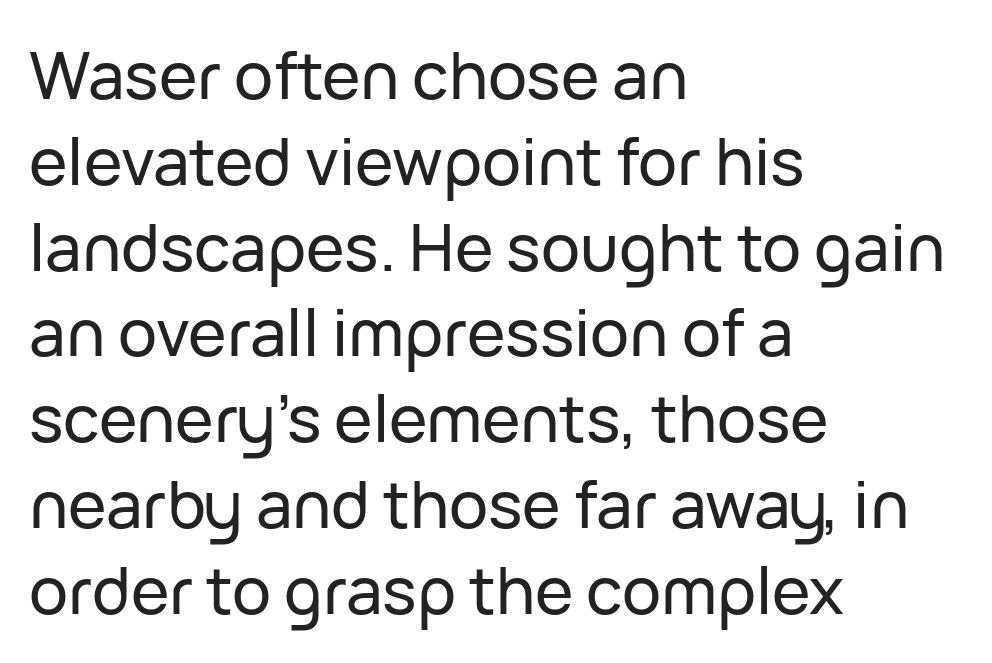
The image shows 65 px sans-serif type, upright; set left-aligned, normal line spacing (1.32x), normal letter spacing, not underlined; low stroke contrast and a medium x-height.
